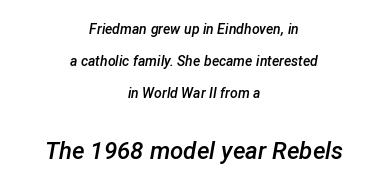
A typesetter would call this zero additional tracking. Widely set lines give the paragraph a tall, airy silhouette. Short and long lines alike share a common midpoint. This is oblique type, the kind used for emphasis or titles. This rendering features lettering with no underline.
